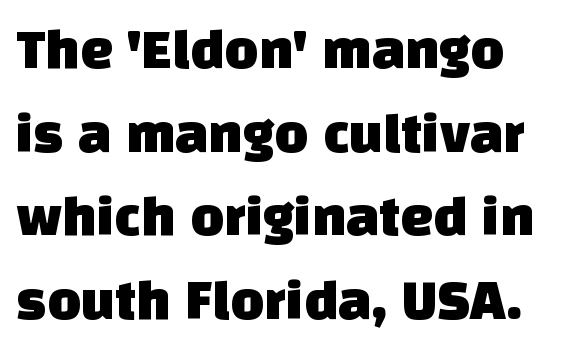
{"serif": "no", "width": "normal", "stroke_contrast": "low", "x_height": "large", "monospaced": "no", "underline": "no", "line_spacing": "normal", "line_spacing_ratio": 1.44, "letter_spacing": "normal", "letter_spacing_em": 0.0, "glyph_px": 58}
